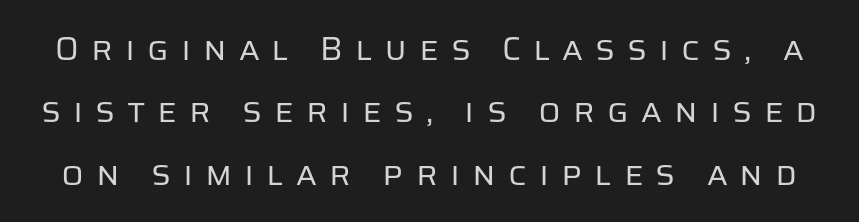
The image shows 33 px regular-weight sans-serif type, upright; set line spacing 1.89x, unusually wide letter spacing (+0.36 em), not underlined; low stroke contrast and a large x-height.
